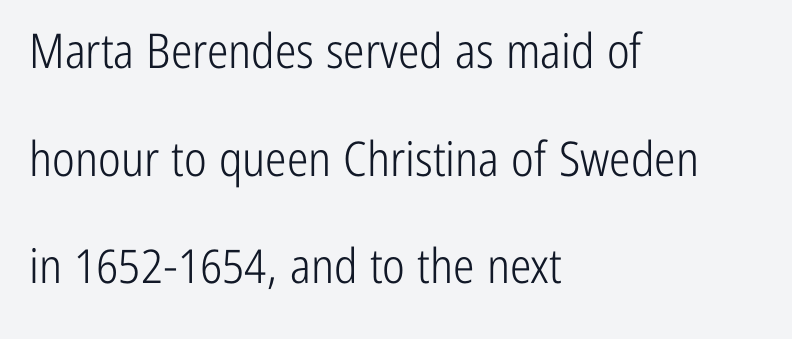
The image shows 48 px light, condensed sans-serif type, upright; set left-aligned, loose line spacing (2.24x), normal letter spacing, not underlined; low stroke contrast and a medium x-height.
